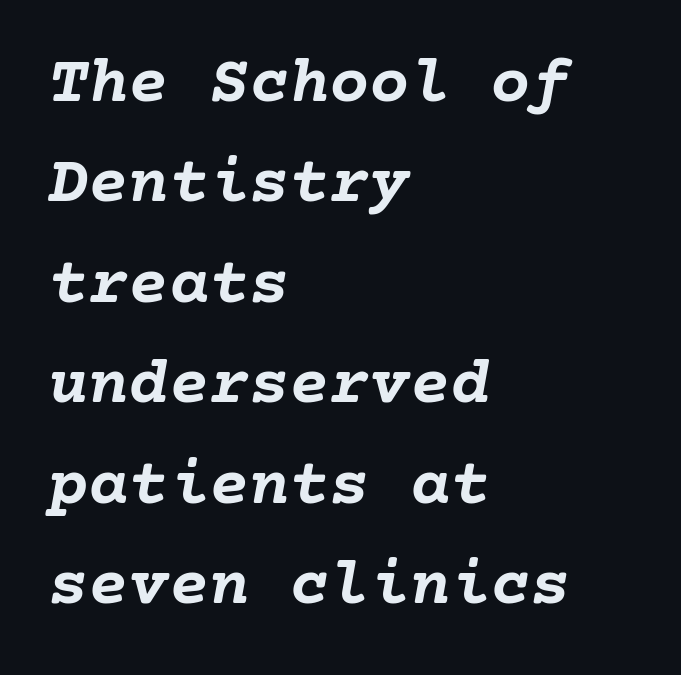
Q: Is the text bold? A: Yes.
Q: Is the text italic (slanted)? A: Yes, it leans right by about 10 degrees.
Q: Is the text underlined? A: No.
Q: How is the paragraph aligned? A: Left-aligned.
Q: Is the spacing between letters normal or unusually wide? A: Normal.
Q: Is the spacing between lines tight, normal or loose? A: Normal.
Q: Width (condensed, normal, or wide)? A: Normal.
Q: Stroke contrast? A: Low.
Q: x-height? A: Medium.
